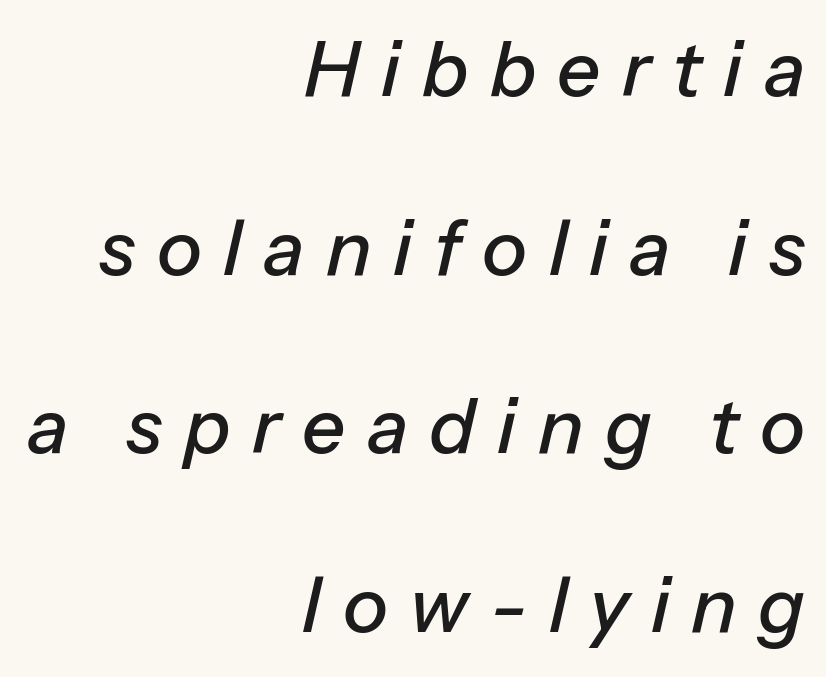
The passage shown is typed in a proportional face where columns would drift. The glyphs look as if they've been sheared to an angle. Words float on clear page, feet unadorned. The typesetter chose a ragged-left arrangement here. Substantial extra tracking has been applied to these lines. Widely set lines give the paragraph a tall, airy silhouette.
